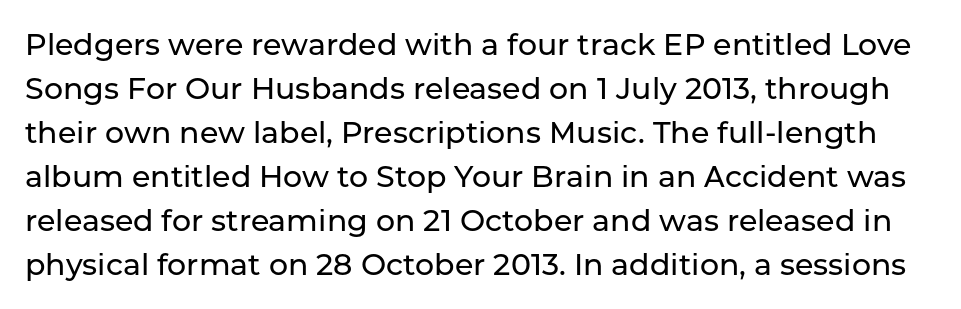
{"serif": "no", "italic": "no", "width": "normal", "stroke_contrast": "low", "x_height": "medium", "monospaced": "no", "underline": "no", "line_spacing": "normal", "line_spacing_ratio": 1.47, "letter_spacing": "normal", "letter_spacing_em": 0.0, "glyph_px": 30}
